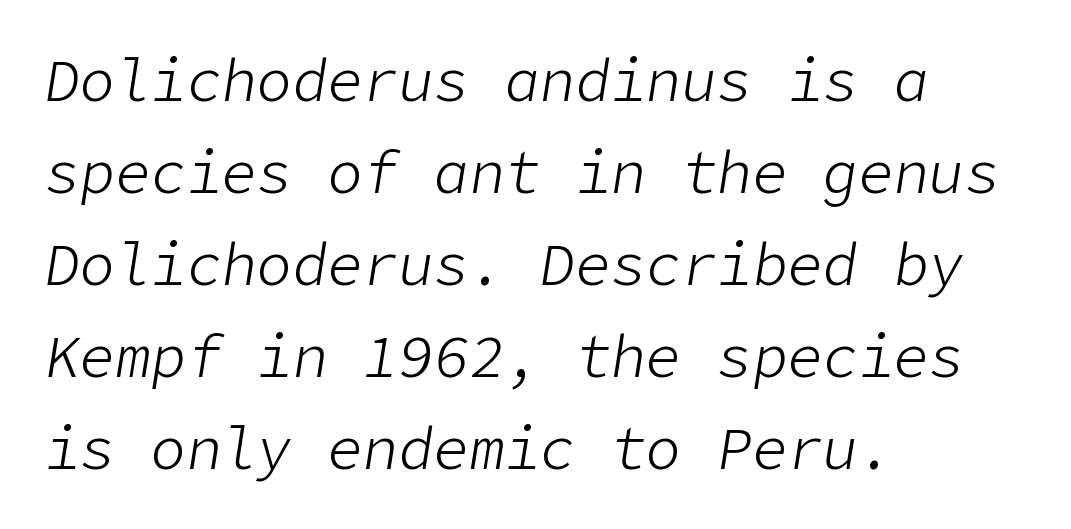
{"italic": "yes", "lean": "right", "slant_degrees": 9, "bold": "no", "weight": "light", "width": "normal", "stroke_contrast": "low", "x_height": "medium", "underline": "no", "align": "left", "line_spacing": "normal", "line_spacing_ratio": 1.56, "letter_spacing": "normal", "letter_spacing_em": 0.0, "glyph_px": 59}
